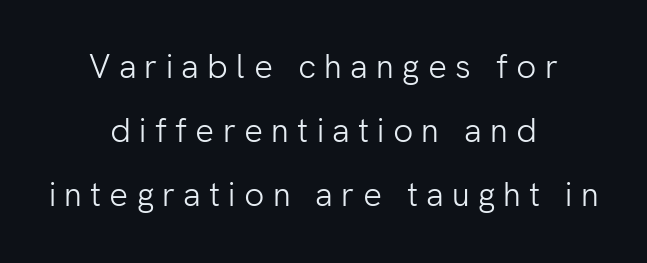
{"serif": "no", "italic": "no", "bold": "no", "weight": "light", "width": "normal", "stroke_contrast": "low", "x_height": "medium", "monospaced": "no", "underline": "no", "align": "center", "line_spacing": "loose", "line_spacing_ratio": 1.94, "letter_spacing": "wide", "letter_spacing_em": 0.25, "glyph_px": 33}
